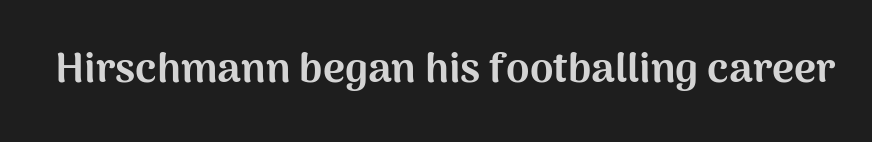
{"serif": "no", "italic": "no", "bold": "yes", "weight": "bold", "width": "normal", "stroke_contrast": "medium", "x_height": "medium", "monospaced": "no", "underline": "no", "letter_spacing": "normal", "letter_spacing_em": 0.0, "glyph_px": 42}
